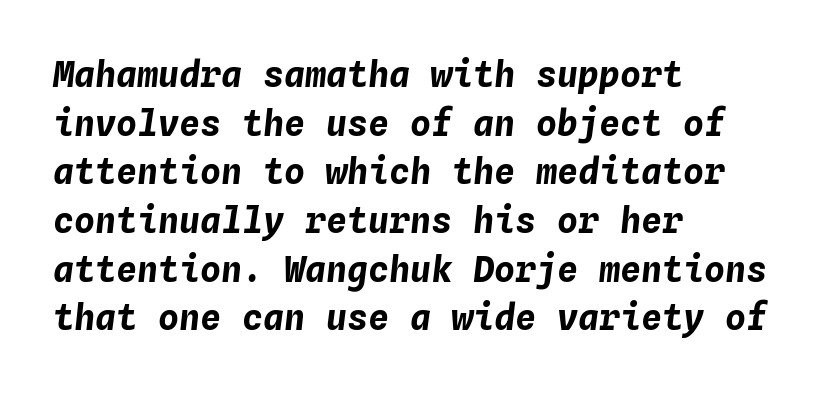
The image shows 35 px bold type, italic (leaning right), monospaced; set left-aligned, normal line spacing (1.39x), normal letter spacing, not underlined; low stroke contrast and a medium x-height.
